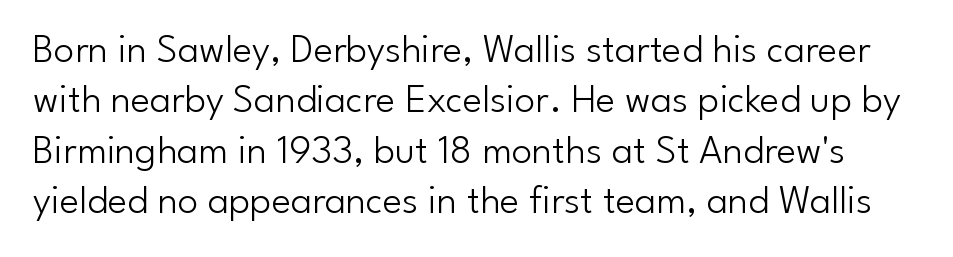
Are there feet on the stems? There aren't — it's a sans. Vertical stems look standard width or narrower in stroke. The baseline area is clear. Compared with typical body copy, the letter spacing here is the same. The face used here is proportionally spaced, like ordinary book or web type. Unlike italic type, these characters show no tilt at all.
